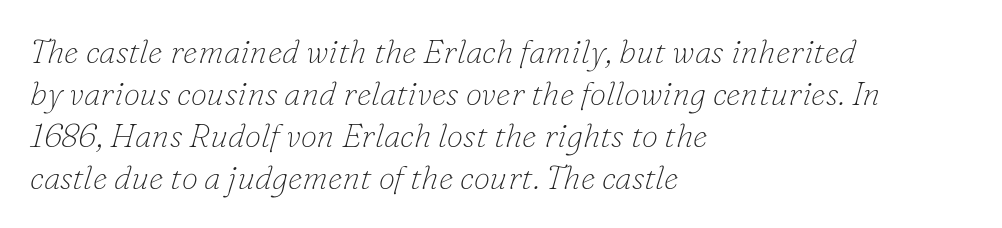
Has an underline been added? It has not. Serifs: yes, visible at the terminals of the letterforms. Whoever set this chose a conventional vertical rhythm. The characters are drawn with everyday or finer stroke widths. Observe the ordinary spacing: letters are neighbours, not strangers.
